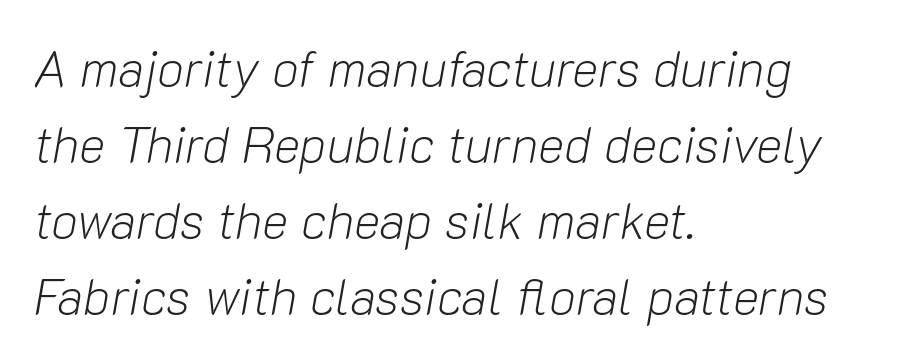
{"italic": "yes", "lean": "right", "slant_degrees": 10, "bold": "no", "weight": "light", "width": "normal", "stroke_contrast": "low", "x_height": "medium", "monospaced": "no", "underline": "no", "align": "left", "line_spacing": "normal", "line_spacing_ratio": 1.52, "letter_spacing": "normal", "letter_spacing_em": 0.0, "glyph_px": 50}
